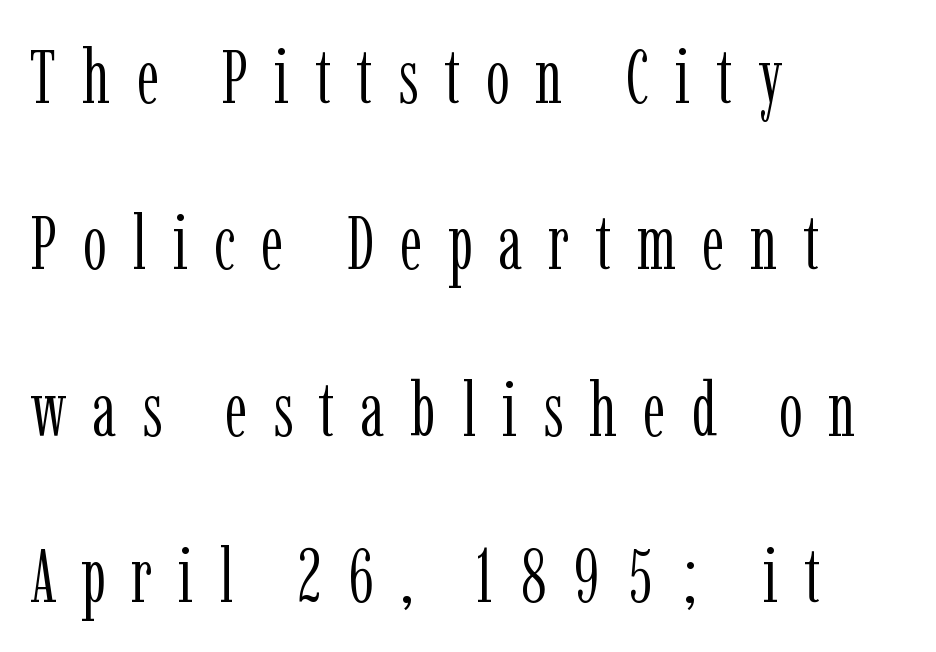
The image shows 76 px light, condensed serif type, upright; set left-aligned, loose line spacing (2.19x), unusually wide letter spacing (+0.34 em), not underlined; low stroke contrast and a medium x-height.
